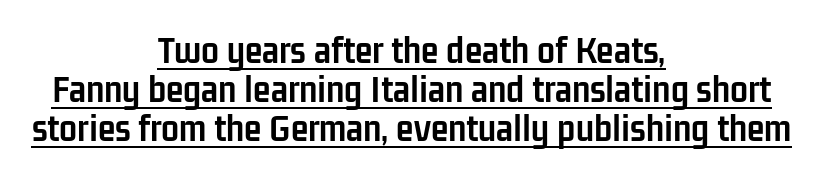
{"serif": "no", "italic": "no", "bold": "yes", "weight": "semibold", "width": "condensed", "stroke_contrast": "low", "x_height": "medium", "monospaced": "no", "underline": "yes", "align": "center", "line_spacing": "tight", "line_spacing_ratio": 0.97, "letter_spacing": "normal", "letter_spacing_em": 0.0, "glyph_px": 40}
